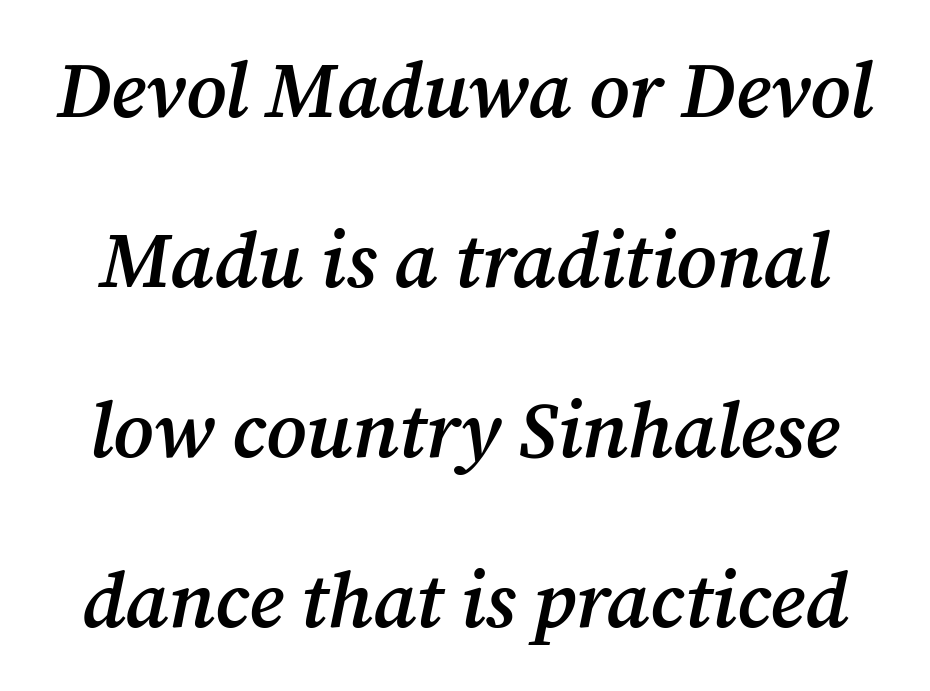
To sum up the face: it has serifs. Letters rest on an invisible, unmarked baseline. The rendering uses a large line-height, opening up the rows. Note the varied advance widths — an 'i' is clearly narrower than an 'm'. The rendering keeps characters at their native spacing. Typographic density is moderately raised because the face is semibold.
